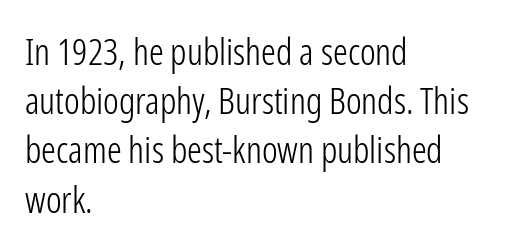
The lines in this sample share a left origin and differ only in where they stop. Typographically, this falls in the sans-serif category. This rendering leaves character spacing at its baseline value. The designer left line spacing at the default. On a weight scale, this lands at 450 or below.
